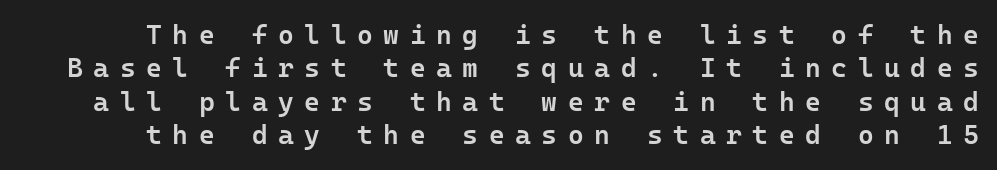
The image shows 27 px text type, upright; set line spacing 1.24x, unusually wide letter spacing (+0.39 em), not underlined.
